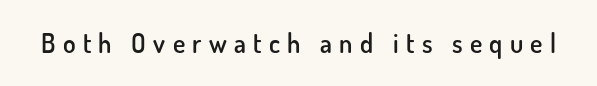
{"italic": "no", "bold": "semi", "underline": "no", "letter_spacing": "wide", "letter_spacing_em": 0.28, "glyph_px": 26}
